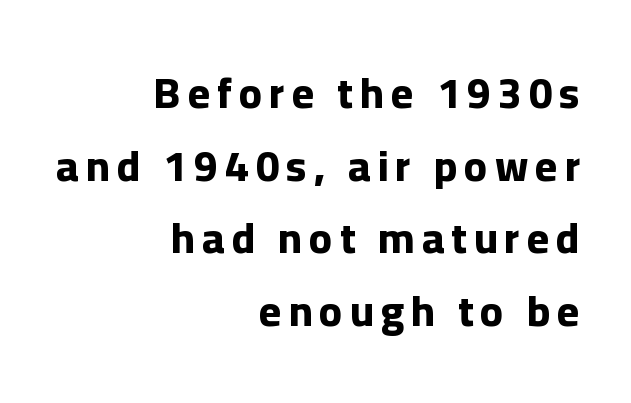
This rendering features lettering with no underline. Unlike a traditional serif, this face leaves its strokes unadorned. The rendering uses natural spacing where letterforms have individual widths. Is the type bold? Yes — the strokes are clearly thick and heavy. Caption: multi-line text, flush right, ragged left. Nope, not italic — everything's standing straight.
